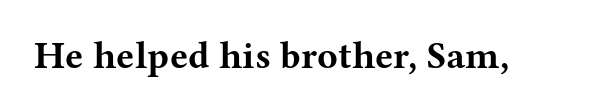
Words float on clear page, feet unadorned. Spacing between characters is what you'd get straight out of the box. Rendered with straight, roman letterforms. This sample has the flowing, uneven cadence of proportional lettering. Serifs: yes, visible at the terminals of the letterforms. Its strokes are broad and dark, the hallmark of bold type.
